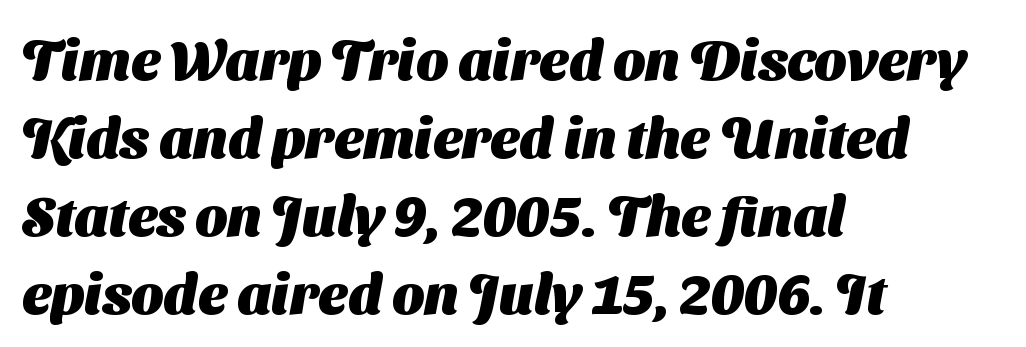
The designer left line spacing at the default. In CSS terms this would be text-align: left. Letters rest on an invisible, unmarked baseline. Standard letterfit; no display-style spreading of the glyphs. Stroke thickness is high; the sample reads as a true bold.
